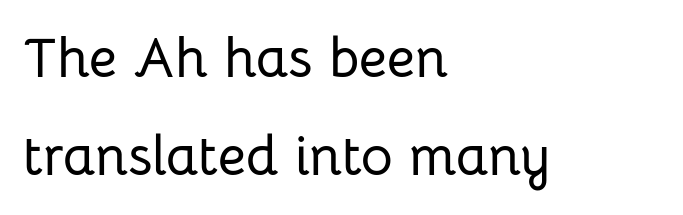
{"serif": "no", "italic": "no", "width": "normal", "stroke_contrast": "low", "x_height": "medium", "monospaced": "no", "underline": "no", "align": "left", "line_spacing_ratio": 1.79, "letter_spacing": "normal", "letter_spacing_em": 0.0, "glyph_px": 55}
